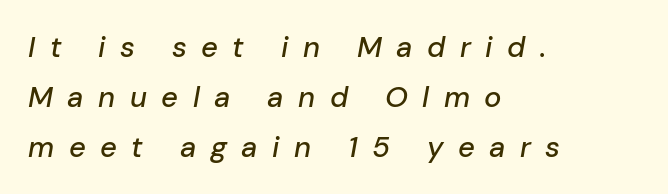
Does extra space separate the letters? Yes, quite a lot of it. Character widths vary here, with narrow letters taking less room than wide ones. The words here are not underlined. Typeset ragged right — the left edge is the straight one. Observe the lean: these are italic letterforms.
